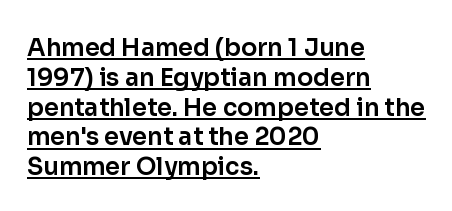
{"italic": "no", "underline": "yes", "align": "left", "line_spacing_ratio": 1.24, "letter_spacing": "normal", "letter_spacing_em": 0.0, "glyph_px": 24}
